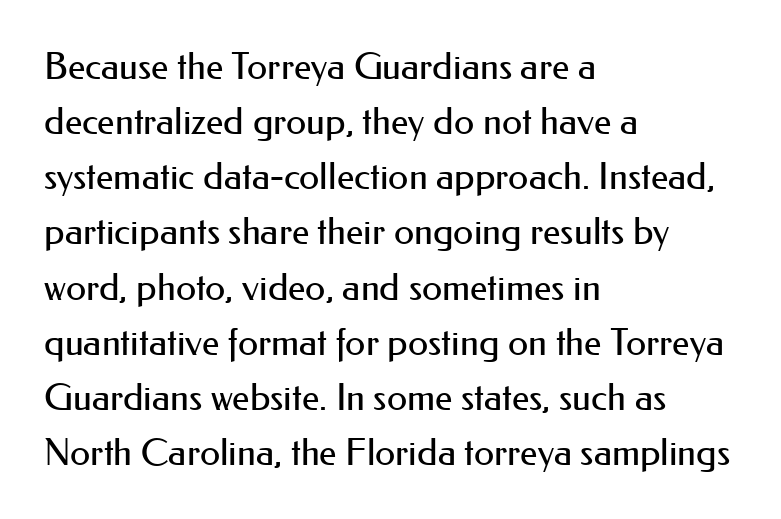
Letter spacing: default. Unlike italic type, these characters show no tilt at all. This is not heavy type; no bold has been used. The vertical gap from one line to the next is medium. Do the characters align in a grid? No, the font is proportional. Unmarked baselines from the first word to the last.
